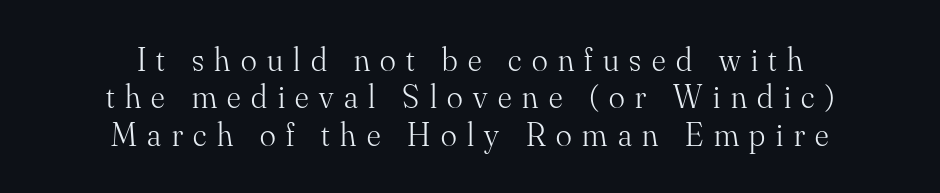
{"serif": "yes", "italic": "no", "bold": "no", "weight": "light", "width": "normal", "stroke_contrast": "medium", "x_height": "small", "monospaced": "no", "underline": "no", "align": "center", "line_spacing": "tight", "line_spacing_ratio": 1.13, "letter_spacing": "wide", "letter_spacing_em": 0.32, "glyph_px": 33}
